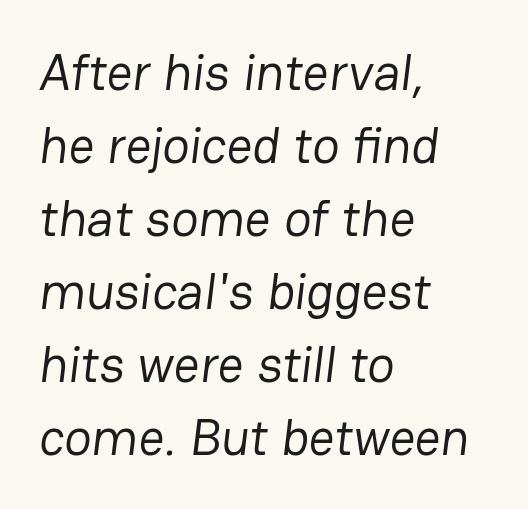
The letters carry no serifs — their stems end cleanly without finishing strokes. The paragraph has a hard left edge and a soft right edge. Nobody touched the tracking dial on this one. A typesetter would call this proportional, since set widths differ per character.
